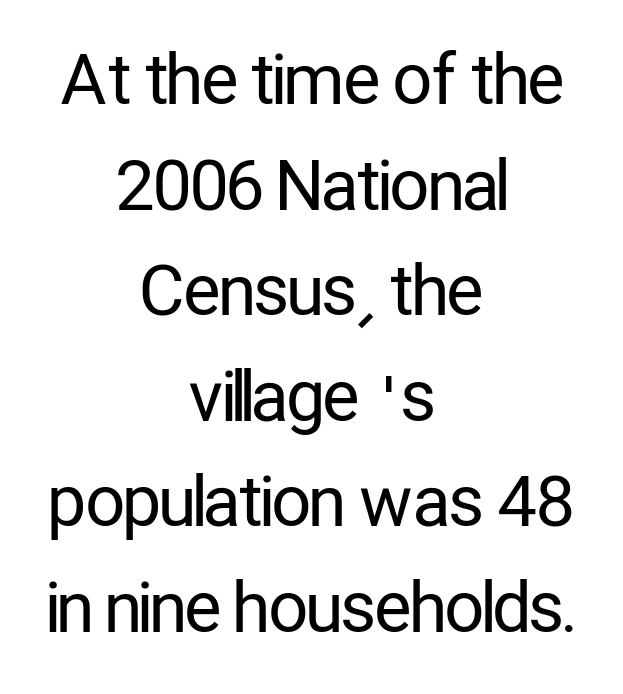
If you drew a line through each stem, it would be perfectly vertical. Unbolded letterforms with no extra heft. Alignment: centered. Spacing verdict: proportional, widths tailored to each character. Words appear dense and cohesive because spacing is normal. Check where the strokes stop: nothing finishes them off — pure sans.
